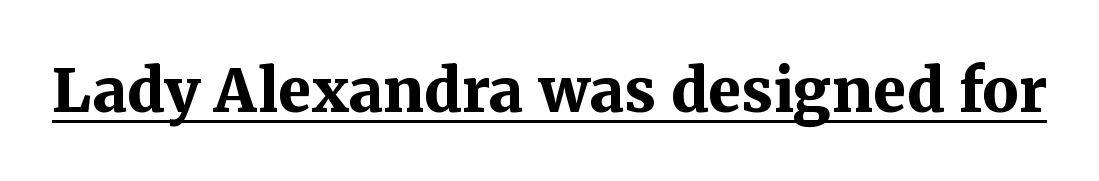
Q: Is the text bold? A: Yes.
Q: Is the text italic (slanted)? A: No, it is upright.
Q: Is the typeface a serif or a sans-serif typeface? A: Serif.
Q: Is the text underlined? A: Yes.
Q: Is the spacing between letters normal or unusually wide? A: Normal.
Q: Width (condensed, normal, or wide)? A: Normal.
Q: Stroke contrast? A: Medium.
Q: x-height? A: Medium.
Q: Monospaced? A: No.
